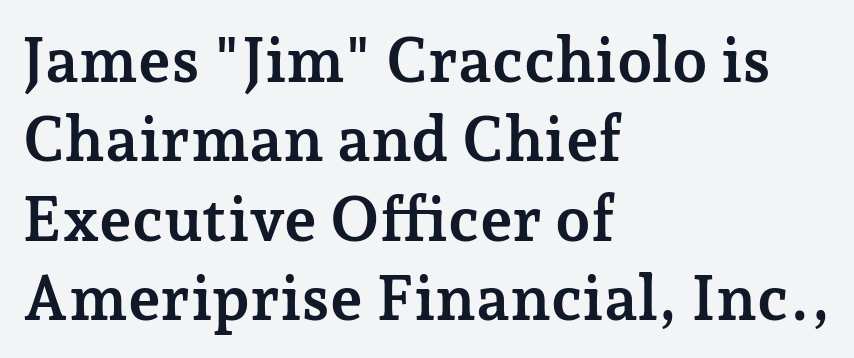
The image shows 63 px semibold serif type, upright; set left-aligned, normal line spacing (1.26x), normal letter spacing, not underlined; low stroke contrast and a medium x-height.
